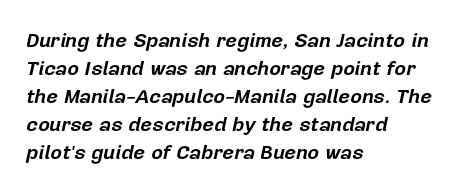
{"italic": "yes", "lean": "right", "slant_degrees": 12, "bold": "yes", "underline": "no", "align": "left", "line_spacing": "normal", "line_spacing_ratio": 1.4, "letter_spacing": "normal", "letter_spacing_em": 0.0, "glyph_px": 20}
